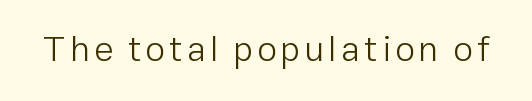
{"serif": "no", "italic": "no", "bold": "no", "weight": "light", "width": "normal", "stroke_contrast": "low", "x_height": "medium", "monospaced": "no", "underline": "no", "glyph_px": 36}
